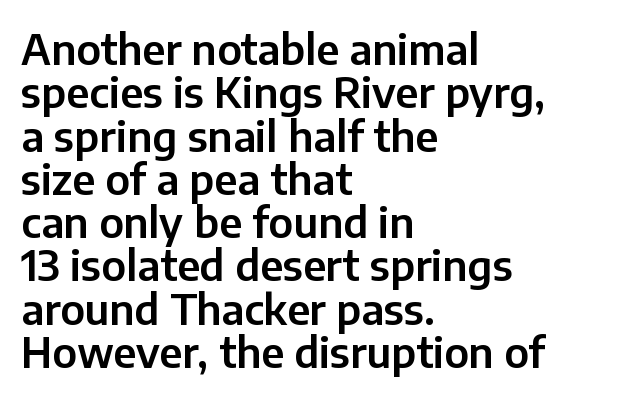
{"serif": "no", "italic": "no", "width": "normal", "stroke_contrast": "low", "x_height": "medium", "monospaced": "no", "underline": "no", "align": "left", "line_spacing": "tight", "line_spacing_ratio": 1.03, "letter_spacing": "normal", "letter_spacing_em": 0.0, "glyph_px": 42}
